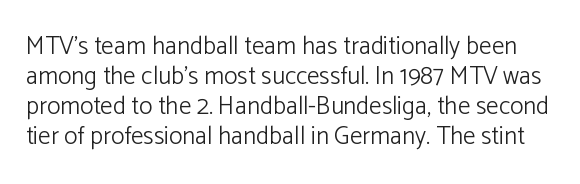
{"italic": "no", "bold": "no", "underline": "no", "line_spacing_ratio": 1.2, "letter_spacing": "normal", "letter_spacing_em": 0.0, "glyph_px": 25}
